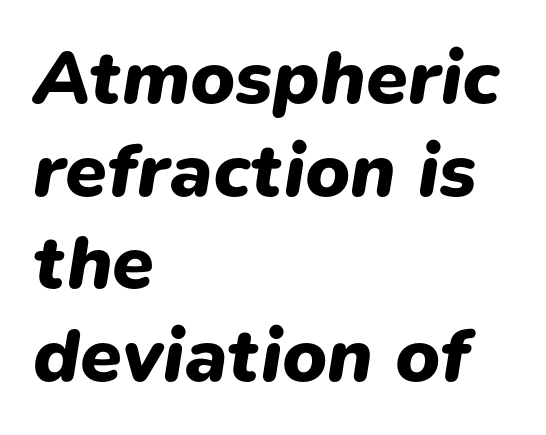
{"italic": "yes", "lean": "right", "slant_degrees": 9, "bold": "yes", "weight": "heavy", "width": "normal", "stroke_contrast": "low", "x_height": "medium", "monospaced": "no", "underline": "no", "align": "left", "line_spacing_ratio": 1.22, "letter_spacing": "normal", "letter_spacing_em": 0.0, "glyph_px": 76}
